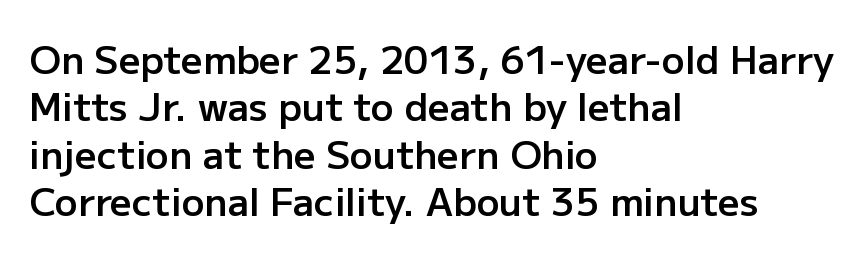
The image shows 38 px semibold sans-serif type, upright; set left-aligned, normal line spacing (1.25x), normal letter spacing, not underlined; low stroke contrast and a medium x-height.
